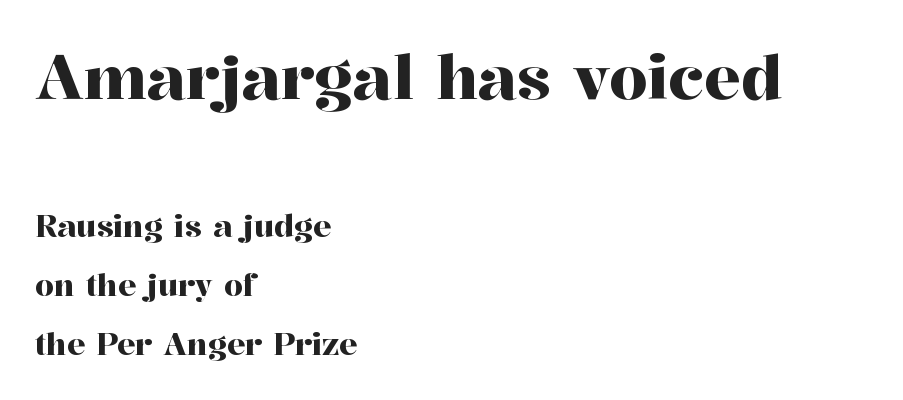
The image shows 61 px serif type, upright; set left-aligned, loose line spacing (1.98x), normal letter spacing, not underlined; the first (top) block is 2.03x larger; high stroke contrast and a medium x-height.
